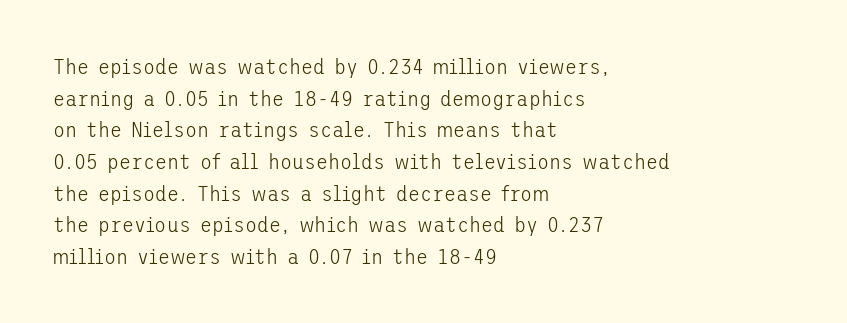
{"italic": "no", "bold": "no", "underline": "no", "align": "left", "line_spacing": "normal", "line_spacing_ratio": 1.44, "letter_spacing": "normal", "letter_spacing_em": 0.0, "glyph_px": 22}
